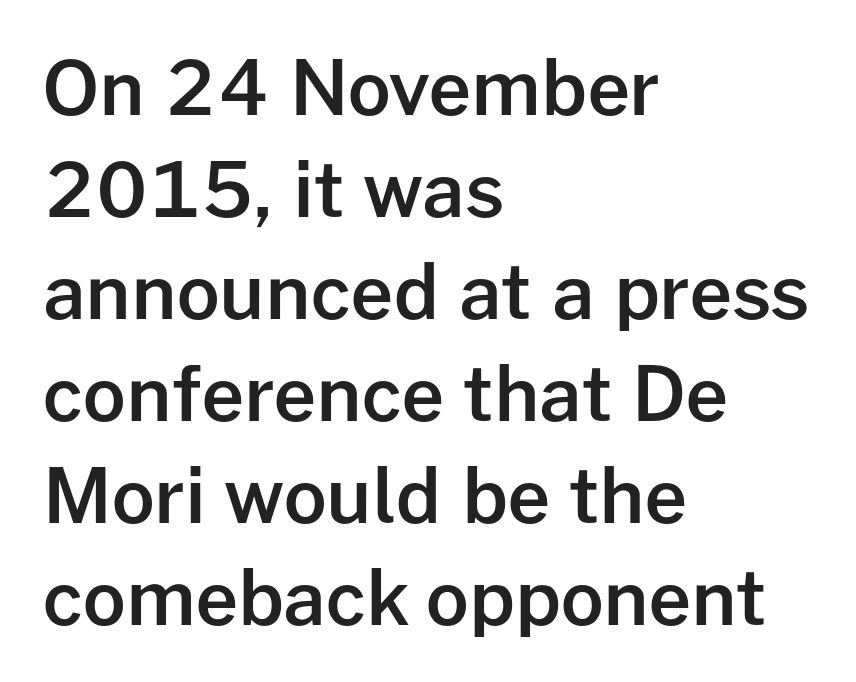
{"serif": "no", "italic": "no", "bold": "semi", "weight": "semibold", "width": "normal", "stroke_contrast": "low", "x_height": "medium", "monospaced": "no", "underline": "no", "align": "left", "line_spacing": "normal", "line_spacing_ratio": 1.36, "letter_spacing": "normal", "letter_spacing_em": 0.0, "glyph_px": 75}
